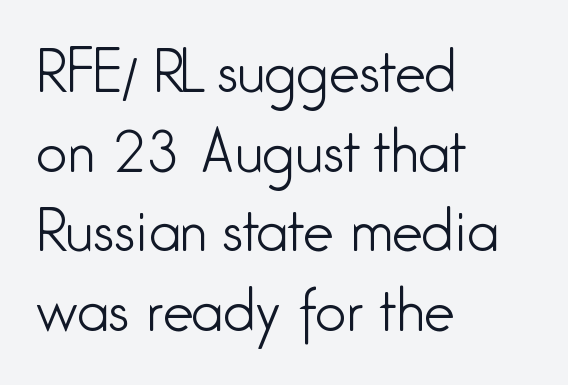
Q: Is the text bold? A: No.
Q: Is the text italic (slanted)? A: No, it is upright.
Q: Is the typeface a serif or a sans-serif typeface? A: Sans-serif.
Q: Is the text underlined? A: No.
Q: How is the paragraph aligned? A: Left-aligned.
Q: Is the spacing between letters normal or unusually wide? A: Normal.
Q: Is the spacing between lines tight, normal or loose? A: Normal.
Q: Width (condensed, normal, or wide)? A: Condensed.
Q: Stroke contrast? A: Low.
Q: x-height? A: Medium.
Q: Monospaced? A: No.
